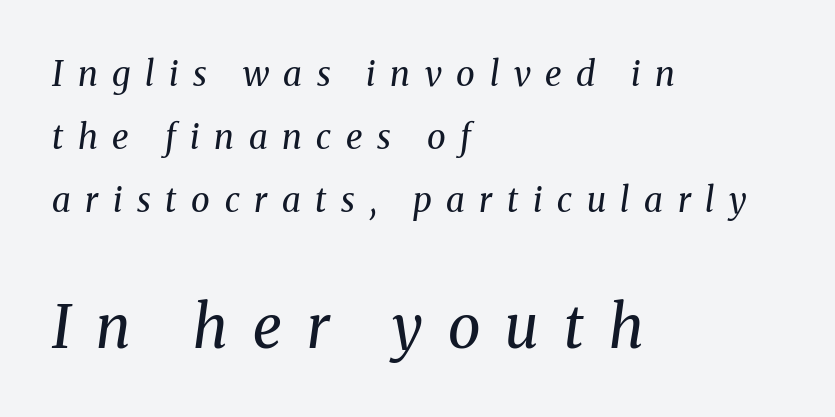
{"serif": "yes", "italic": "yes", "lean": "right", "slant_degrees": 8, "bold": "no", "weight": "regular", "width": "normal", "stroke_contrast": "medium", "x_height": "medium", "monospaced": "no", "underline": "no", "align": "left", "line_spacing_ratio": 1.86, "letter_spacing": "wide", "letter_spacing_em": 0.43, "larger_block": "second", "size_ratio": 1.74, "glyph_px": 59}
